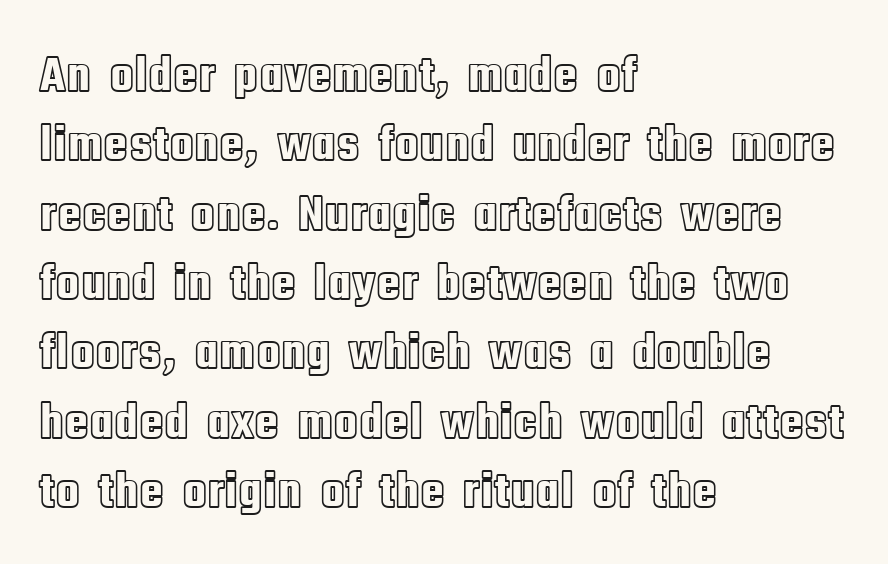
{"italic": "no", "width": "condensed", "x_height": "large", "monospaced": "no", "underline": "no", "align": "left", "line_spacing": "normal", "line_spacing_ratio": 1.36, "letter_spacing": "normal", "letter_spacing_em": 0.0, "glyph_px": 51}
